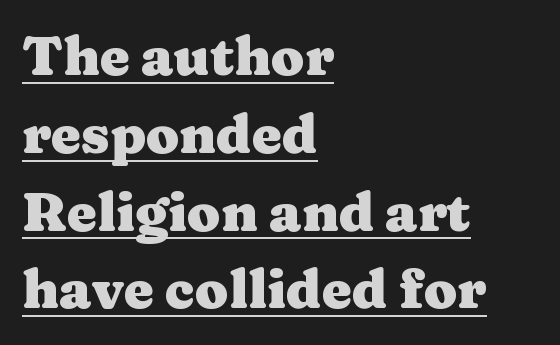
Q: Is the text bold? A: Yes.
Q: Is the text italic (slanted)? A: No, it is upright.
Q: Is the typeface a serif or a sans-serif typeface? A: Serif.
Q: Is the text underlined? A: Yes.
Q: How is the paragraph aligned? A: Left-aligned.
Q: Is the spacing between letters normal or unusually wide? A: Normal.
Q: Is the spacing between lines tight, normal or loose? A: Normal.
Q: Width (condensed, normal, or wide)? A: Wide.
Q: Stroke contrast? A: Medium.
Q: x-height? A: Medium.
Q: Monospaced? A: No.
